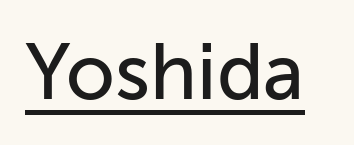
{"serif": "no", "italic": "no", "width": "normal", "stroke_contrast": "low", "x_height": "medium", "monospaced": "no", "underline": "yes", "letter_spacing": "normal", "letter_spacing_em": 0.0, "glyph_px": 78}
